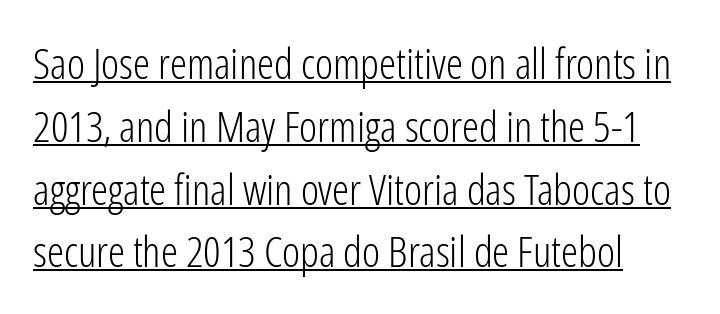
Q: Is the text bold? A: No.
Q: Is the text italic (slanted)? A: No, it is upright.
Q: Is the typeface a serif or a sans-serif typeface? A: Sans-serif.
Q: Is the text underlined? A: Yes.
Q: Is the spacing between letters normal or unusually wide? A: Normal.
Q: Is the spacing between lines tight, normal or loose? A: Normal.
Q: Width (condensed, normal, or wide)? A: Condensed.
Q: Stroke contrast? A: Low.
Q: x-height? A: Medium.
Q: Monospaced? A: No.
